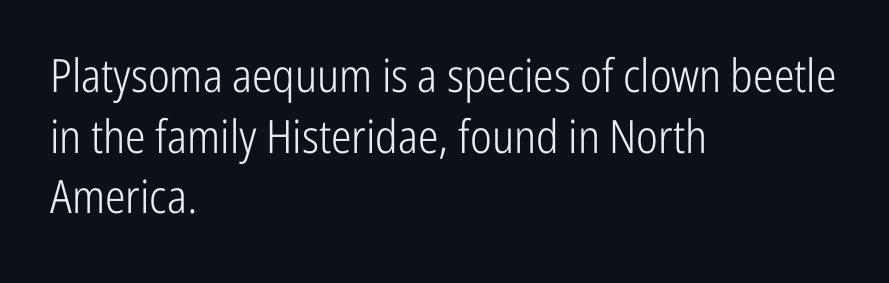
The image shows 46 px light, condensed sans-serif type, upright; set left-aligned, normal line spacing (1.32x), normal letter spacing, not underlined; low stroke contrast and a medium x-height.
